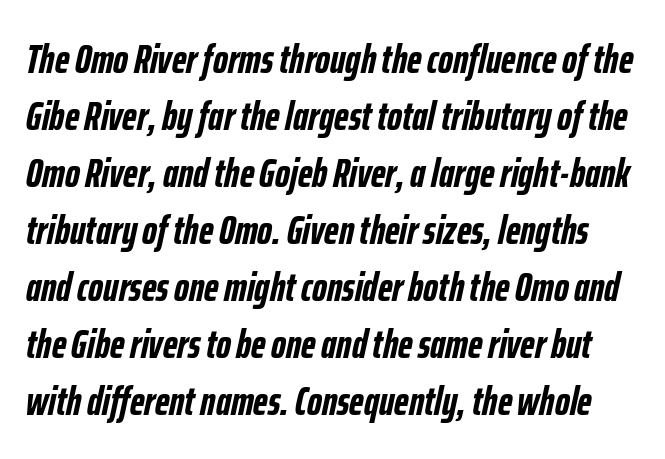
{"italic": "yes", "lean": "right", "slant_degrees": 12, "bold": "yes", "weight": "semibold", "width": "condensed", "stroke_contrast": "low", "x_height": "medium", "monospaced": "no", "underline": "no", "line_spacing": "normal", "line_spacing_ratio": 1.39, "letter_spacing": "normal", "letter_spacing_em": 0.0, "glyph_px": 41}
